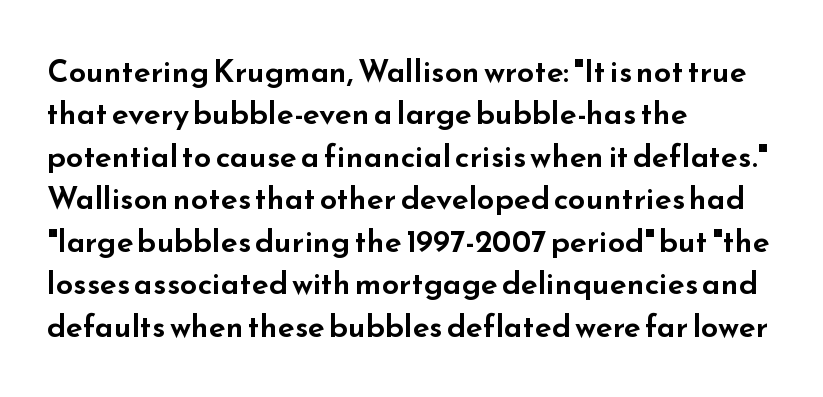
The image shows 31 px wide sans-serif type, upright; set left-aligned, normal line spacing (1.37x), normal letter spacing, not underlined; low stroke contrast and a small x-height.
